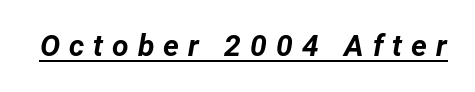
The image shows 30 px bold type, italic (leaning right); set unusually wide letter spacing (+0.3 em), underlined; low stroke contrast and a medium x-height.
